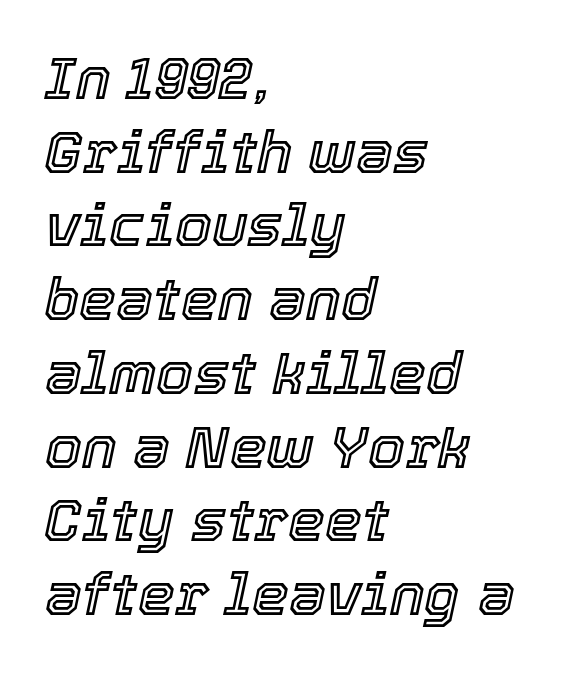
{"italic": "yes", "lean": "right", "slant_degrees": 12, "width": "normal", "x_height": "medium", "monospaced": "no", "underline": "no", "align": "left", "line_spacing": "normal", "line_spacing_ratio": 1.25, "letter_spacing": "normal", "letter_spacing_em": 0.0, "glyph_px": 59}
